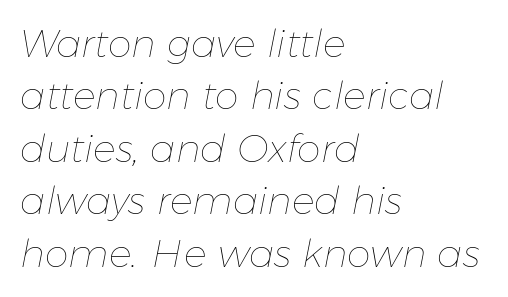
Short and long lines alike share a common starting point at left. Tracking value appears to be zero — textbook default spacing. Weight: in the light-to-regular range. Emphasis-style slanted type is in use.
